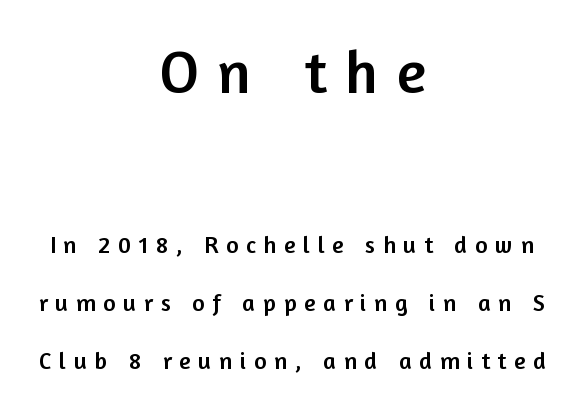
Q: Is the text italic (slanted)? A: No, it is upright.
Q: Is the typeface a serif or a sans-serif typeface? A: Sans-serif.
Q: Is the text underlined? A: No.
Q: How is the paragraph aligned? A: Centered.
Q: Is the spacing between letters normal or unusually wide? A: Unusually wide.
Q: Is the spacing between lines tight, normal or loose? A: Loose.
Q: Which block of text is set in a larger size, the first (top) or the second (bottom)? A: The first (top) one.
Q: Width (condensed, normal, or wide)? A: Normal.
Q: Stroke contrast? A: Low.
Q: x-height? A: Medium.
Q: Monospaced? A: No.
